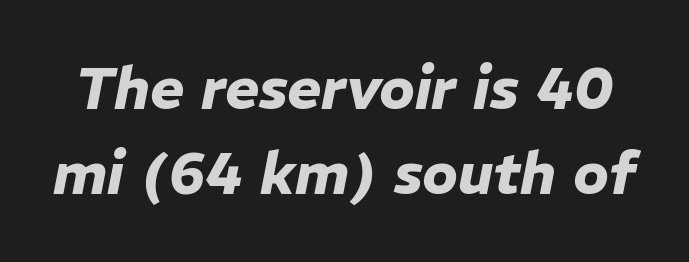
The letters advance in unequal steps, a hallmark of proportional type. Glyph-to-glyph distance matches everyday printed text. The block of text has a typical density, with ordinary space between rows. You can tell it's italic because the verticals aren't actually vertical. A dark, heavy texture on the line: the type is bold. Only glyphs here, with clear space below each row.
